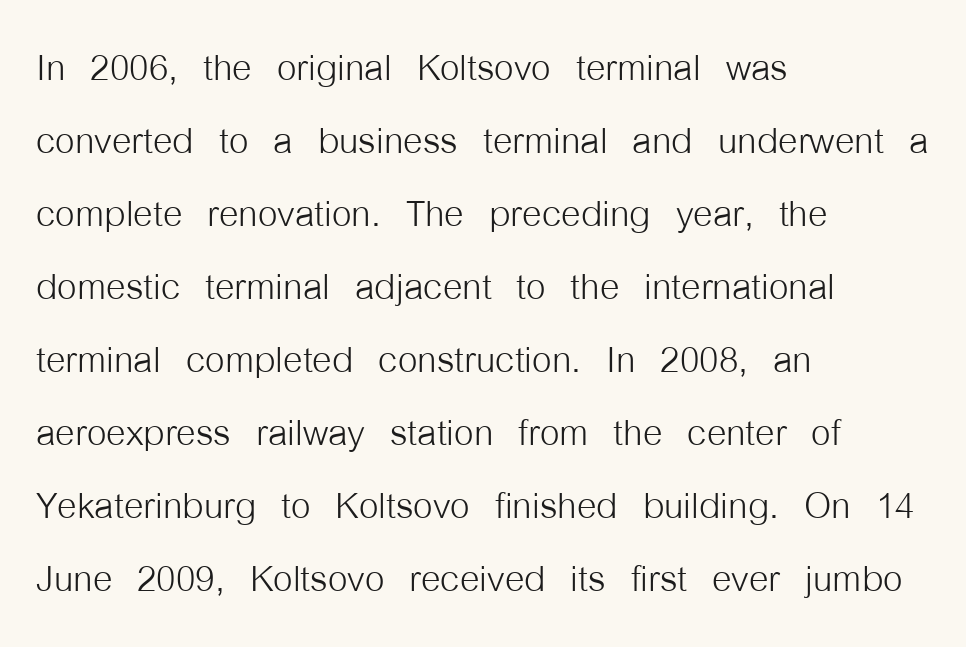
{"serif": "no", "italic": "no", "bold": "no", "weight": "light", "width": "condensed", "stroke_contrast": "low", "x_height": "medium", "monospaced": "no", "underline": "no", "align": "left", "line_spacing": "normal", "line_spacing_ratio": 1.46, "letter_spacing": "normal", "letter_spacing_em": 0.0, "glyph_px": 50}
